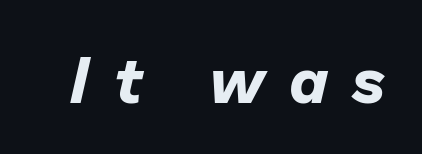
{"italic": "yes", "lean": "right", "slant_degrees": 13, "bold": "yes", "weight": "bold", "width": "normal", "stroke_contrast": "low", "x_height": "medium", "monospaced": "no", "underline": "no", "letter_spacing": "wide", "letter_spacing_em": 0.38, "glyph_px": 64}
